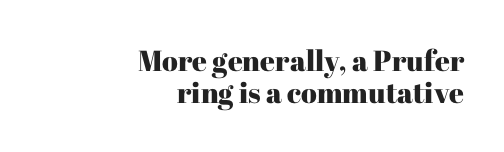
The string is rendered with underlining switched off. Character widths vary here, with narrow letters taking less room than wide ones. The letters carry serifs — small finishing strokes at the ends of their stems. Is there much room between lines? No — they nearly touch.
